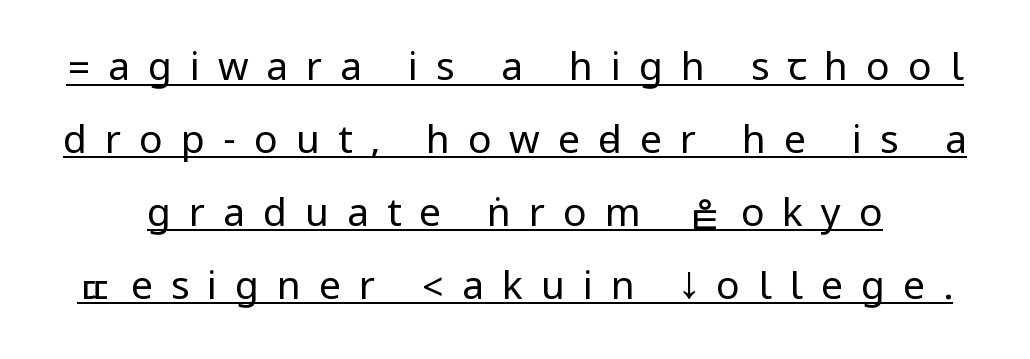
The font sits on the lighter half of the weight spectrum, regular included. Quick note: underline on. Nope, not italic — everything's standing straight. Does extra space separate the letters? Yes, quite a lot of it. Examine the stroke ends and you'll find no serifs.
